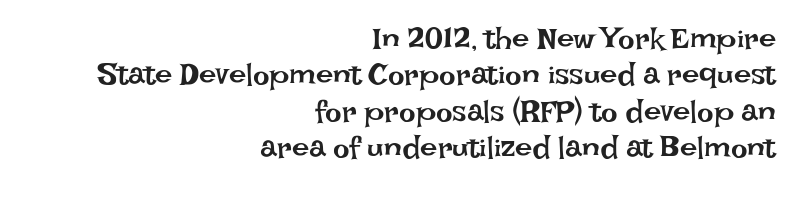
Clear beneath every line of the passage. Each letter keeps its own natural width here, so spacing adapts to shape. The font sits on the lighter half of the weight spectrum, regular included. Posture: straight, roman, zero tilt. Leftover space on each line is placed entirely before the opening word. Nobody touched the tracking dial on this one.
